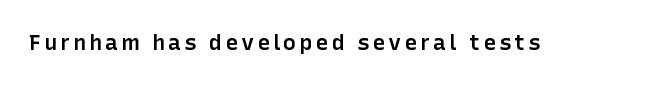
{"italic": "no", "bold": "semi", "underline": "no", "glyph_px": 22}
